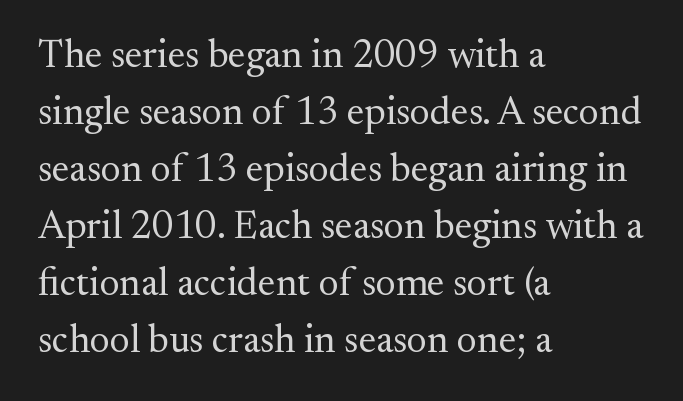
{"serif": "yes", "italic": "no", "bold": "no", "weight": "regular", "width": "normal", "stroke_contrast": "medium", "x_height": "small", "monospaced": "no", "underline": "no", "align": "left", "line_spacing": "normal", "line_spacing_ratio": 1.46, "letter_spacing": "normal", "letter_spacing_em": 0.0, "glyph_px": 39}
